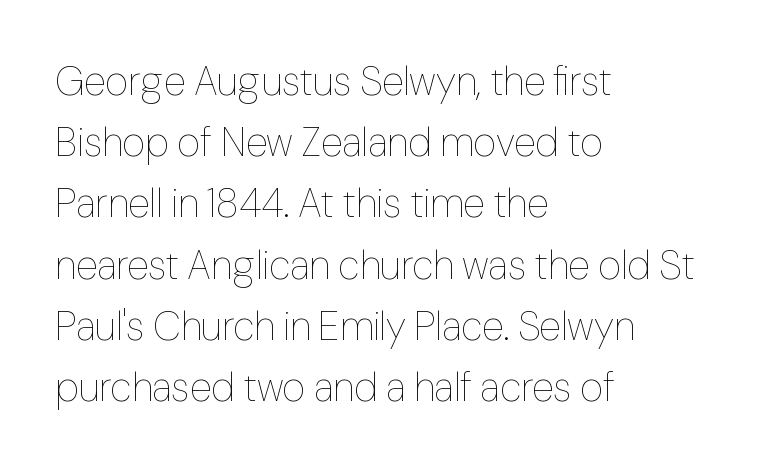
The face used here is rendered with its standard letterfit. The rendering uses a moderate line-height, typical for paragraphs. Varying glyph widths throughout — classic text-font behaviour. These lines are set flush left with a ragged right edge.
